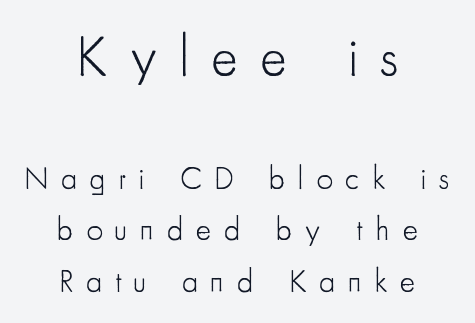
Q: Is the text bold? A: No.
Q: Is the text italic (slanted)? A: No, it is upright.
Q: Is the typeface a serif or a sans-serif typeface? A: Sans-serif.
Q: Is the text underlined? A: No.
Q: How is the paragraph aligned? A: Centered.
Q: Is the spacing between letters normal or unusually wide? A: Unusually wide.
Q: Is the spacing between lines tight, normal or loose? A: Normal.
Q: Which block of text is set in a larger size, the first (top) or the second (bottom)? A: The first (top) one.
Q: Width (condensed, normal, or wide)? A: Condensed.
Q: Stroke contrast? A: Low.
Q: x-height? A: Small.
Q: Monospaced? A: No.
